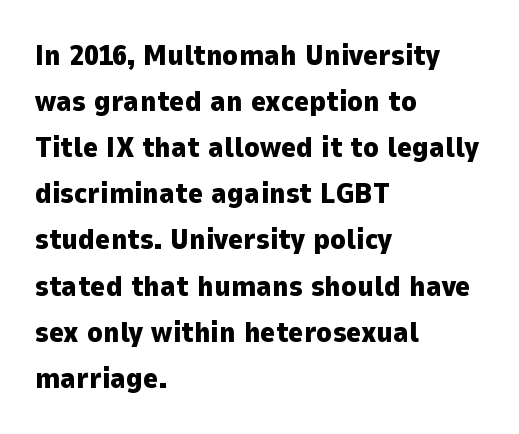
{"serif": "no", "italic": "no", "bold": "yes", "weight": "heavy", "width": "normal", "stroke_contrast": "low", "x_height": "medium", "monospaced": "no", "underline": "no", "align": "left", "line_spacing": "normal", "line_spacing_ratio": 1.59, "letter_spacing": "normal", "letter_spacing_em": 0.0, "glyph_px": 29}
